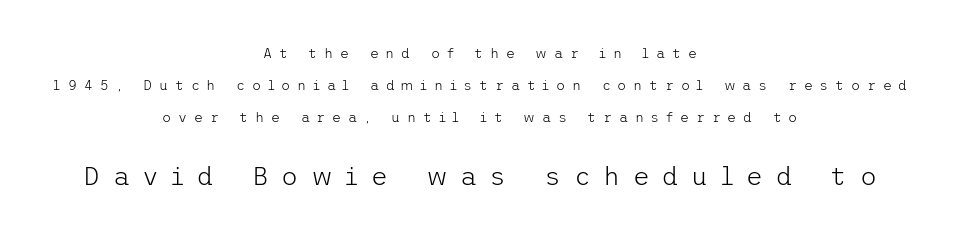
{"italic": "no", "bold": "no", "underline": "no", "align": "center", "line_spacing": "loose", "line_spacing_ratio": 2.27, "letter_spacing": "wide", "letter_spacing_em": 0.48, "larger_block": "second", "size_ratio": 1.86, "glyph_px": 26}
